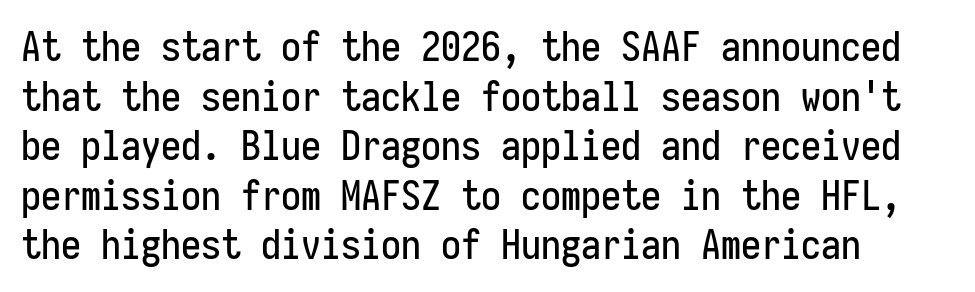
The image shows 40 px condensed sans-serif type, upright, monospaced; set line spacing 1.24x, normal letter spacing, not underlined; low stroke contrast and a medium x-height.
